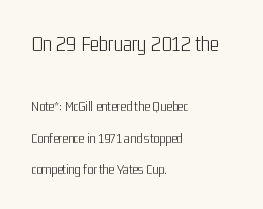
Q: Is the text bold? A: No.
Q: Is the text italic (slanted)? A: No, it is upright.
Q: Is the text underlined? A: No.
Q: How is the paragraph aligned? A: Left-aligned.
Q: Is the spacing between letters normal or unusually wide? A: Normal.
Q: Is the spacing between lines tight, normal or loose? A: Loose.
Q: Which block of text is set in a larger size, the first (top) or the second (bottom)? A: The first (top) one.
